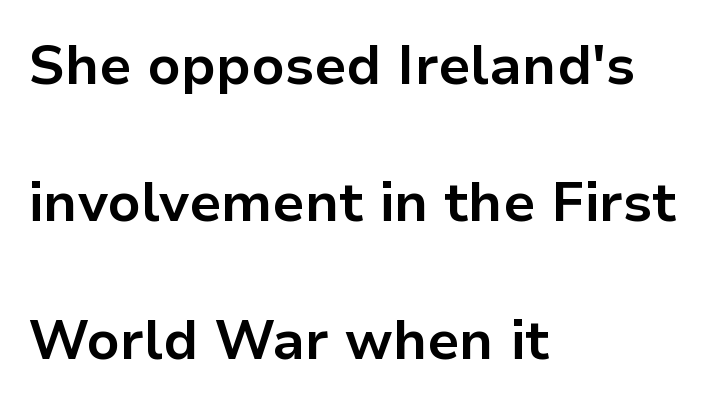
{"serif": "no", "italic": "no", "bold": "yes", "weight": "bold", "width": "normal", "stroke_contrast": "low", "x_height": "medium", "monospaced": "no", "underline": "no", "align": "left", "line_spacing": "loose", "line_spacing_ratio": 2.5, "letter_spacing": "normal", "letter_spacing_em": 0.0, "glyph_px": 55}
